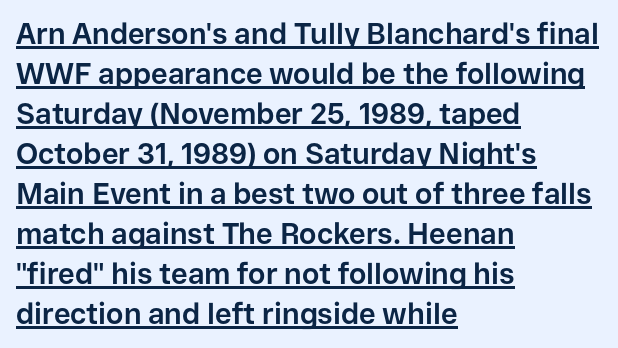
Q: Is the text bold? A: Yes.
Q: Is the text italic (slanted)? A: No, it is upright.
Q: Is the typeface a serif or a sans-serif typeface? A: Sans-serif.
Q: Is the text underlined? A: Yes.
Q: How is the paragraph aligned? A: Left-aligned.
Q: Is the spacing between letters normal or unusually wide? A: Normal.
Q: Is the spacing between lines tight, normal or loose? A: Normal.
Q: Width (condensed, normal, or wide)? A: Normal.
Q: Stroke contrast? A: Low.
Q: x-height? A: Medium.
Q: Monospaced? A: No.
